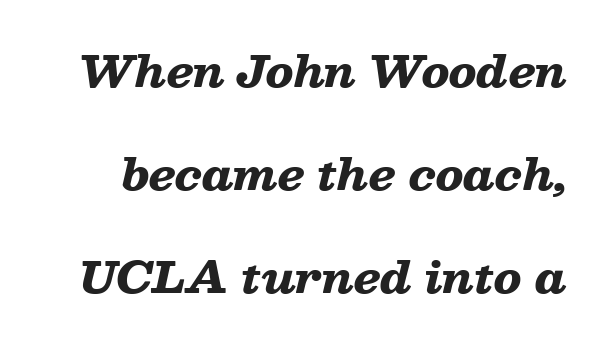
The typesetting leans heavy: a genuine bold. In terms of letterspacing, this is plain default setting. This sample has the flowing, uneven cadence of proportional lettering. It's the slanting kind of type. The glyphs are unaccompanied by any horizontal stroke below them.
